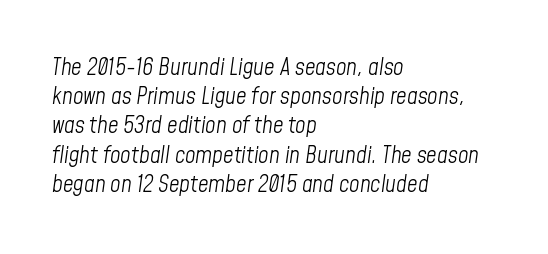
Q: Is the text bold? A: No.
Q: Is the text italic (slanted)? A: Yes, it leans right by about 8 degrees.
Q: Is the text underlined? A: No.
Q: How is the paragraph aligned? A: Left-aligned.
Q: Is the spacing between letters normal or unusually wide? A: Normal.
Q: Is the spacing between lines tight, normal or loose? A: Normal.
